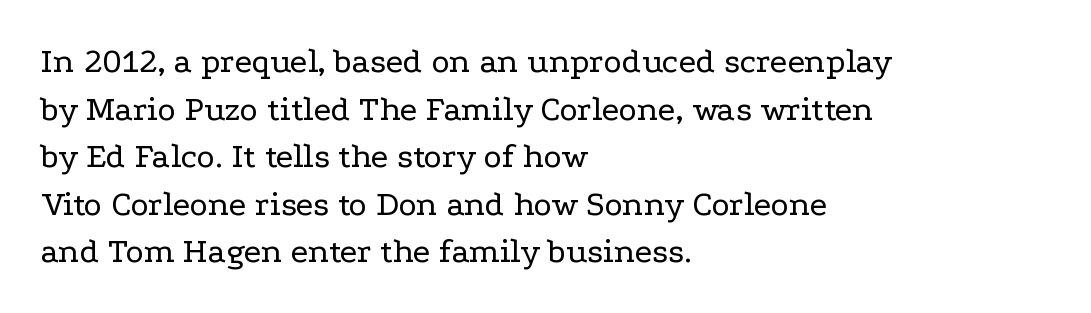
{"serif": "yes", "italic": "no", "bold": "no", "weight": "regular", "width": "wide", "stroke_contrast": "low", "x_height": "medium", "monospaced": "no", "underline": "no", "align": "left", "line_spacing": "normal", "line_spacing_ratio": 1.36, "letter_spacing": "normal", "letter_spacing_em": 0.0, "glyph_px": 35}
